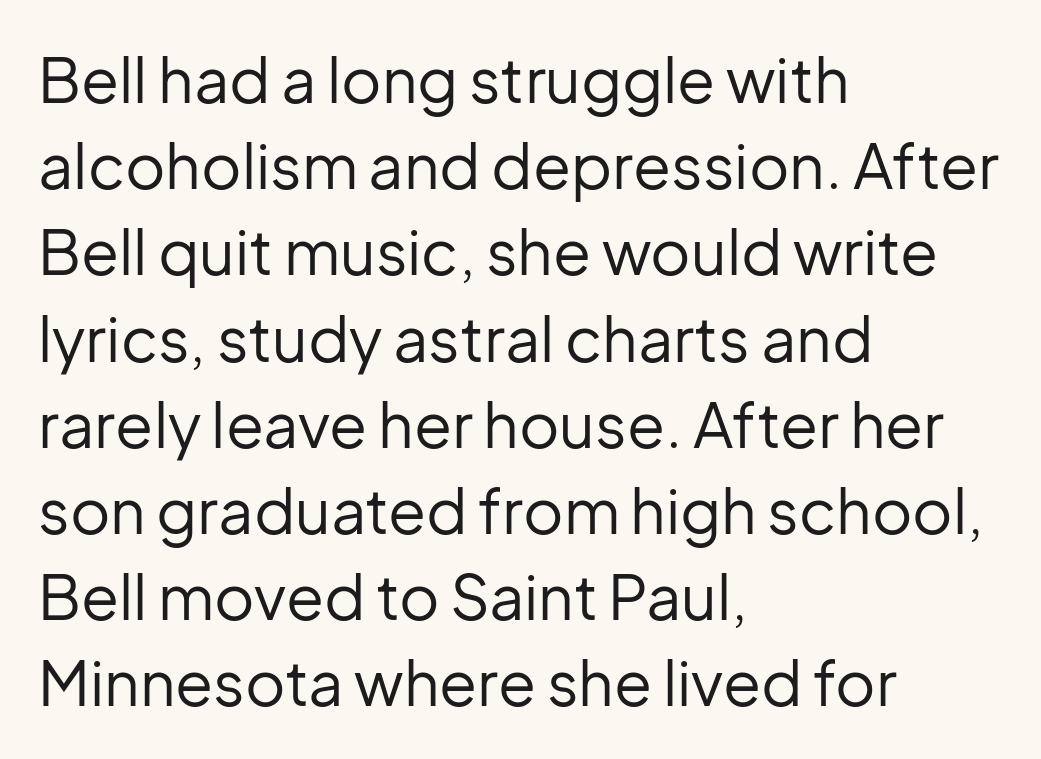
Q: Is the text bold? A: No.
Q: Is the text italic (slanted)? A: No, it is upright.
Q: Is the typeface a serif or a sans-serif typeface? A: Sans-serif.
Q: Is the text underlined? A: No.
Q: How is the paragraph aligned? A: Left-aligned.
Q: Is the spacing between letters normal or unusually wide? A: Normal.
Q: Is the spacing between lines tight, normal or loose? A: Normal.
Q: Width (condensed, normal, or wide)? A: Normal.
Q: Stroke contrast? A: Low.
Q: x-height? A: Medium.
Q: Monospaced? A: No.
